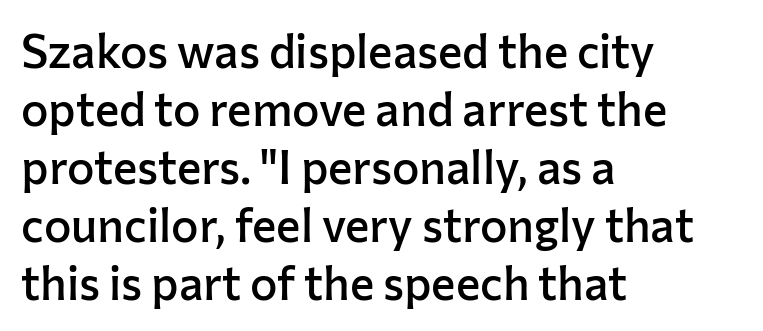
Q: Is the text bold? A: Semi-bold.
Q: Is the text italic (slanted)? A: No, it is upright.
Q: Is the typeface a serif or a sans-serif typeface? A: Sans-serif.
Q: Is the text underlined? A: No.
Q: How is the paragraph aligned? A: Left-aligned.
Q: Is the spacing between letters normal or unusually wide? A: Normal.
Q: Is the spacing between lines tight, normal or loose? A: Normal.
Q: Width (condensed, normal, or wide)? A: Normal.
Q: Stroke contrast? A: Low.
Q: x-height? A: Medium.
Q: Monospaced? A: No.
